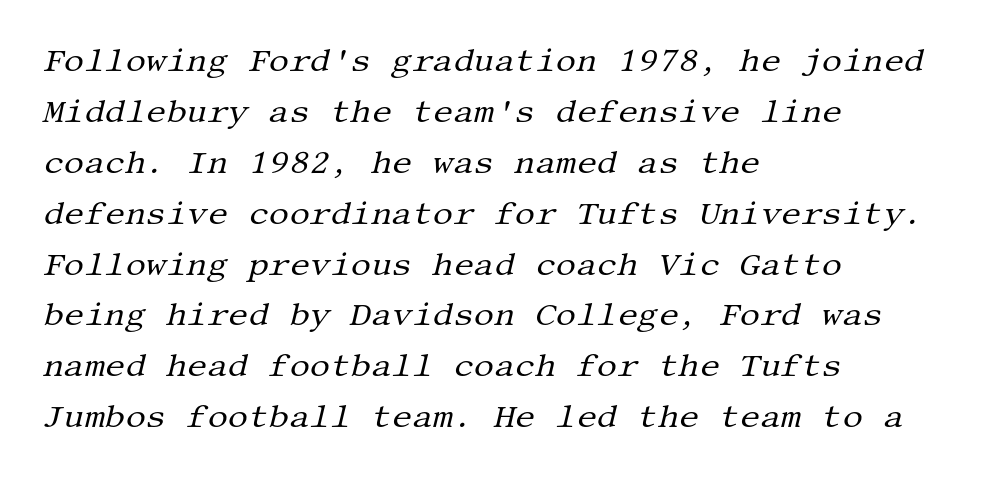
{"serif": "yes", "italic": "yes", "lean": "right", "slant_degrees": 13, "bold": "no", "weight": "regular", "width": "normal", "stroke_contrast": "medium", "x_height": "large", "underline": "no", "align": "left", "line_spacing": "normal", "line_spacing_ratio": 1.59, "letter_spacing": "normal", "letter_spacing_em": 0.0, "glyph_px": 32}
